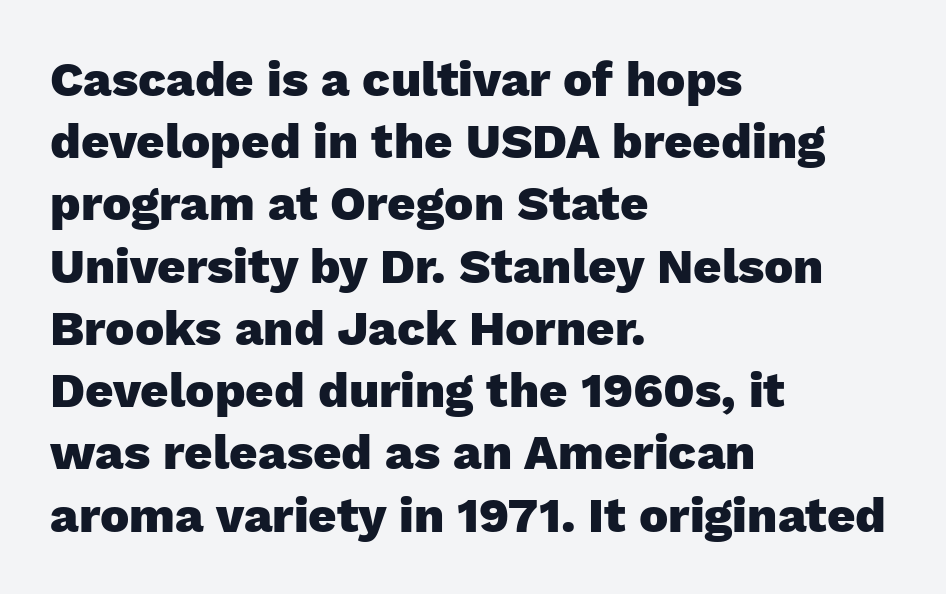
The image shows 49 px heavy sans-serif type, upright; set left-aligned, normal line spacing (1.27x), normal letter spacing, not underlined; low stroke contrast and a medium x-height.
